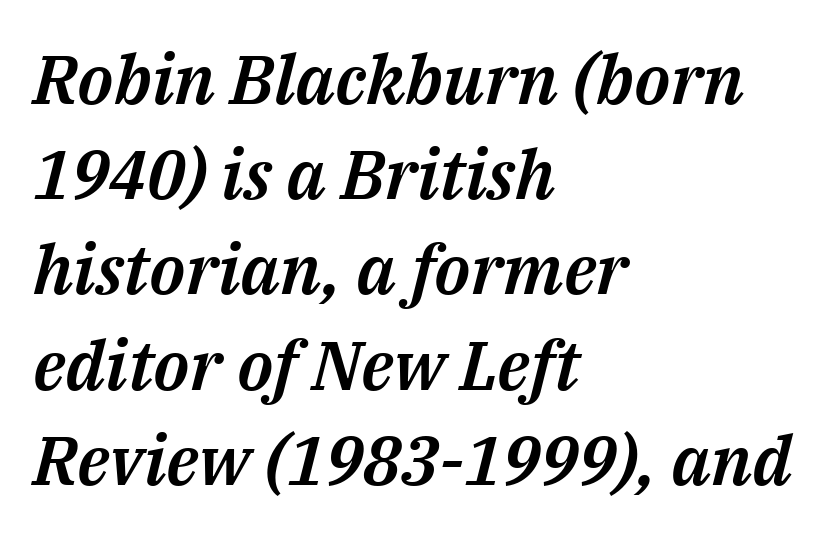
The rendering uses a moderate line-height, typical for paragraphs. Nothing unusual about the tracking: characters are spaced as the font intends. Every row of glyphs begins at an identical x-position on the left. The strip under each line holds only bare page. Do the characters align in a grid? No, the font is proportional. The lettering tilts uniformly, giving the passage an italic look.
